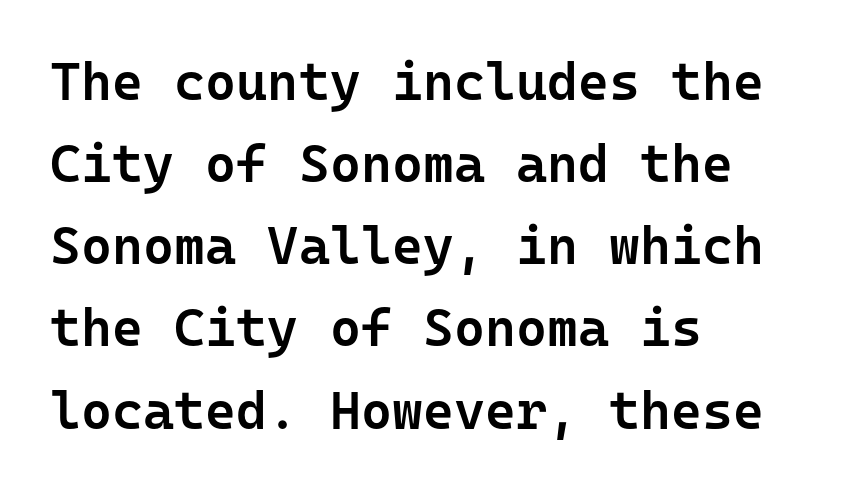
Spacing verdict: monospaced, one width for all characters. Honestly, there is no underline to notice here at all. Letterform terminals end flat and unadorned throughout the passage. Each glyph is drawn with semibold strokes, heavier than normal yet not fully bold. These lines are set flush left with a ragged right edge. These lines were composed using upright roman letters.
